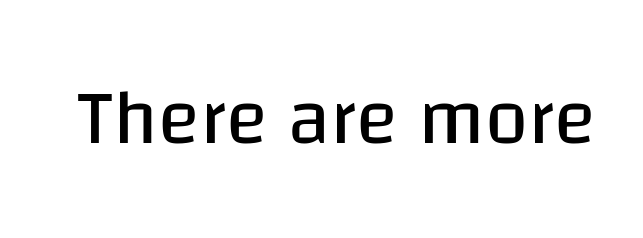
The image shows 78 px regular-weight sans-serif type, upright; set normal letter spacing, not underlined; low stroke contrast and a large x-height.
